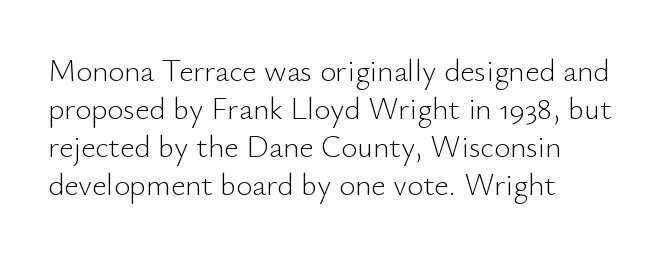
{"serif": "no", "italic": "no", "bold": "no", "weight": "light", "width": "normal", "stroke_contrast": "low", "x_height": "small", "monospaced": "no", "underline": "no", "align": "left", "line_spacing_ratio": 1.23, "letter_spacing": "normal", "letter_spacing_em": 0.0, "glyph_px": 31}
